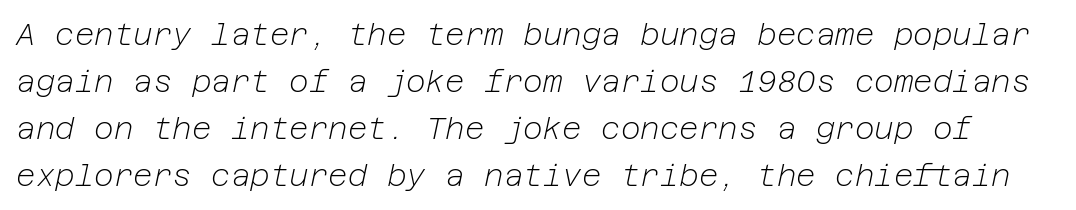
Q: Is the text bold? A: No.
Q: Is the text italic (slanted)? A: Yes, it leans right by about 12 degrees.
Q: Is the text underlined? A: No.
Q: Is the spacing between letters normal or unusually wide? A: Normal.
Q: Is the spacing between lines tight, normal or loose? A: Normal.
Q: Width (condensed, normal, or wide)? A: Normal.
Q: Stroke contrast? A: Low.
Q: x-height? A: Medium.
